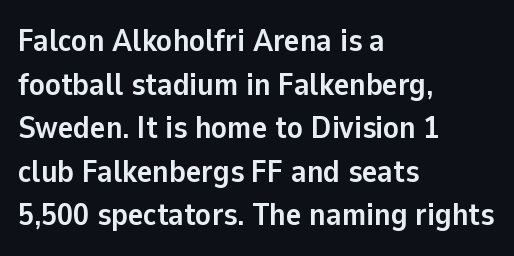
The image shows 32 px semibold sans-serif type, upright; set left-aligned, normal line spacing (1.36x), normal letter spacing, not underlined; low stroke contrast and a medium x-height.
